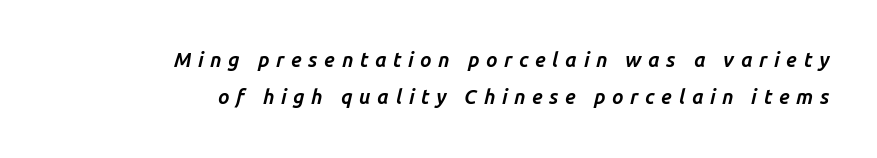
The setting favours the right margin, as signatures and pull-quotes sometimes do. The line texture is sparse and dotted thanks to wide tracking. The typesetting leans heavy: a genuine bold. Glance below the letters and you will spot only blank space. Designer's note — italics engaged.
